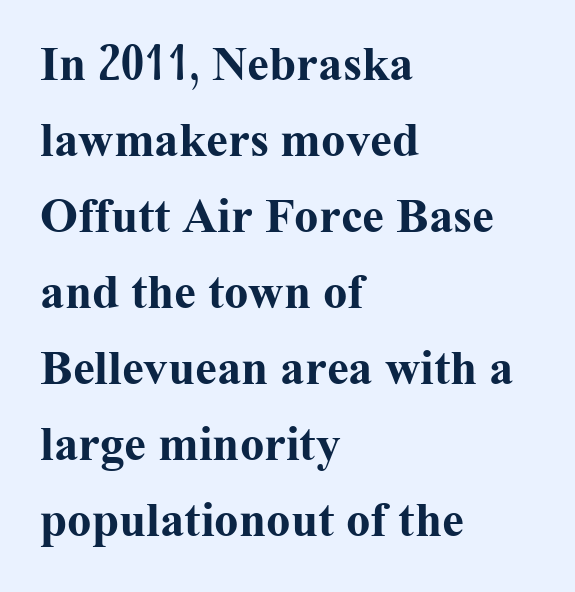
{"serif": "yes", "italic": "no", "bold": "yes", "weight": "bold", "width": "normal", "stroke_contrast": "medium", "x_height": "medium", "monospaced": "no", "underline": "no", "align": "left", "line_spacing": "normal", "line_spacing_ratio": 1.55, "letter_spacing": "normal", "letter_spacing_em": 0.0, "glyph_px": 49}
